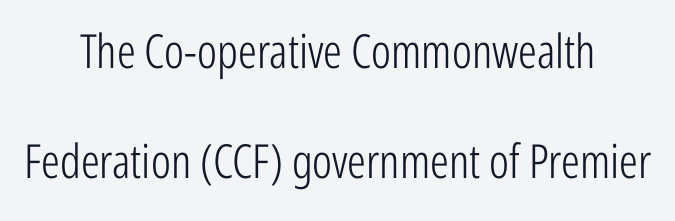
The image shows 47 px light, condensed sans-serif type, upright; set centered, loose line spacing (2.33x), normal letter spacing, not underlined; low stroke contrast and a medium x-height.
